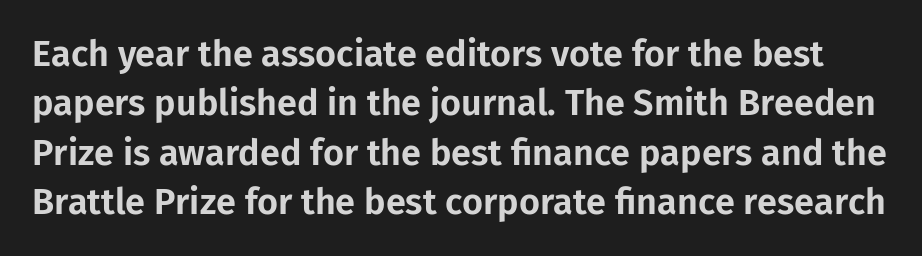
The line-height multiplier appears to be the usual default. Unmarked baselines from the first word to the last. This is the regular roman posture of the typeface. How are the letters spaced? Ordinarily, with no added tracking. Spacing verdict: proportional, widths tailored to each character.
